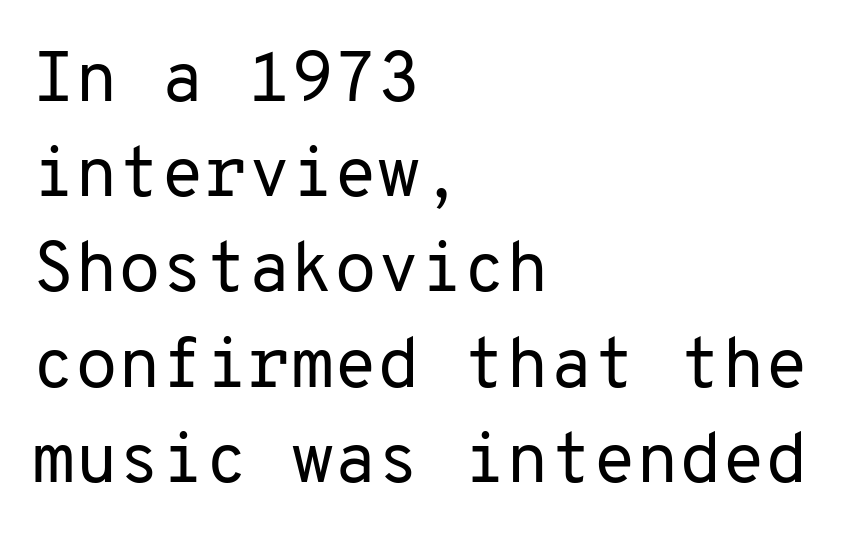
The image shows 70 px regular-weight sans-serif type, upright, monospaced; set left-aligned, normal line spacing (1.36x), normal letter spacing, not underlined; low stroke contrast and a medium x-height.
